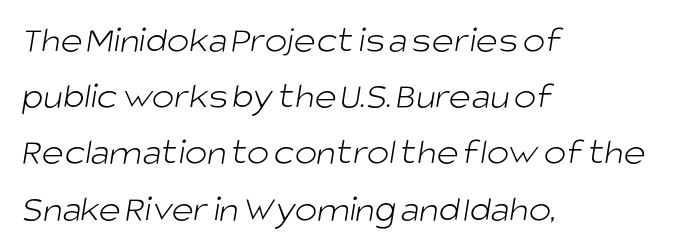
{"serif": "no", "bold": "no", "weight": "light", "width": "normal", "stroke_contrast": "low", "x_height": "large", "monospaced": "no", "underline": "no", "align": "left", "line_spacing": "normal", "line_spacing_ratio": 1.48, "letter_spacing": "normal", "letter_spacing_em": 0.0, "glyph_px": 38}
